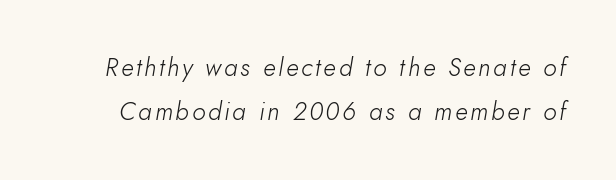
Q: Is the text bold? A: No.
Q: Is the text italic (slanted)? A: Yes, it leans right by about 10 degrees.
Q: Is the text underlined? A: No.
